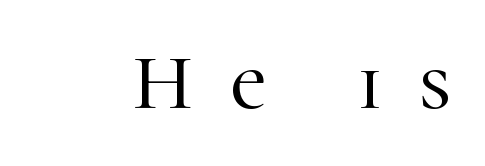
Q: Is the text italic (slanted)? A: No, it is upright.
Q: Is the typeface a serif or a sans-serif typeface? A: Serif.
Q: Is the text underlined? A: No.
Q: Is the spacing between letters normal or unusually wide? A: Unusually wide.
Q: Width (condensed, normal, or wide)? A: Normal.
Q: Stroke contrast? A: High.
Q: x-height? A: Medium.
Q: Monospaced? A: No.
